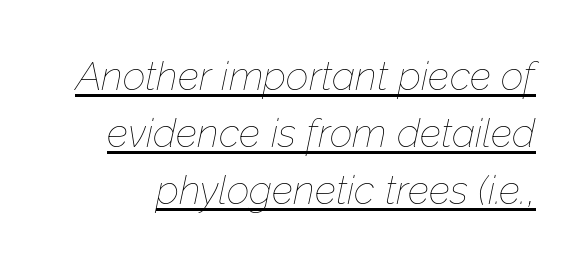
Q: Is the text bold? A: No.
Q: Is the text italic (slanted)? A: Yes, it leans right by about 12 degrees.
Q: Is the text underlined? A: Yes.
Q: Is the spacing between letters normal or unusually wide? A: Normal.
Q: Is the spacing between lines tight, normal or loose? A: Normal.
Q: Width (condensed, normal, or wide)? A: Normal.
Q: Stroke contrast? A: Low.
Q: x-height? A: Medium.
Q: Monospaced? A: No.
